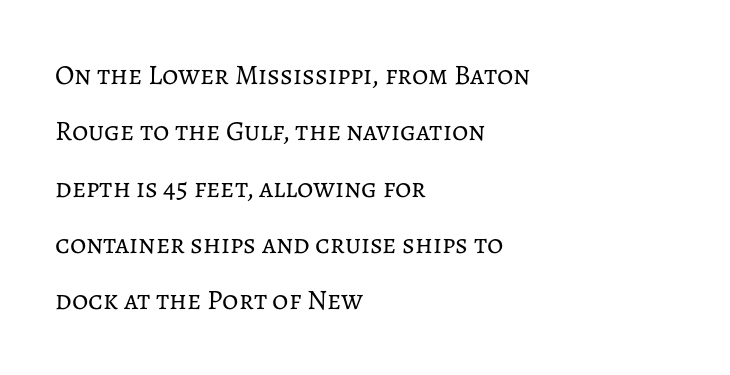
Q: Is the text bold? A: No.
Q: Is the text italic (slanted)? A: No, it is upright.
Q: Is the text underlined? A: No.
Q: How is the paragraph aligned? A: Left-aligned.
Q: Is the spacing between letters normal or unusually wide? A: Normal.
Q: Is the spacing between lines tight, normal or loose? A: Loose.
Q: Width (condensed, normal, or wide)? A: Normal.
Q: Stroke contrast? A: Low.
Q: x-height? A: Medium.
Q: Monospaced? A: No.
